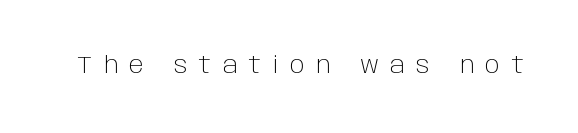
Q: Is the text bold? A: No.
Q: Is the text italic (slanted)? A: No, it is upright.
Q: Is the text underlined? A: No.
Q: Is the spacing between letters normal or unusually wide? A: Unusually wide.
